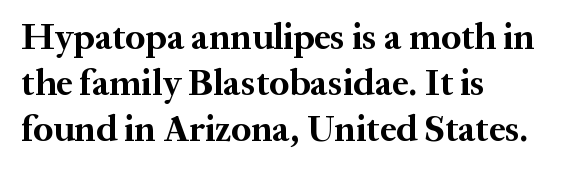
The image shows 37 px bold serif type, upright; set left-aligned, line spacing 1.24x, normal letter spacing, not underlined; medium stroke contrast and a medium x-height.
